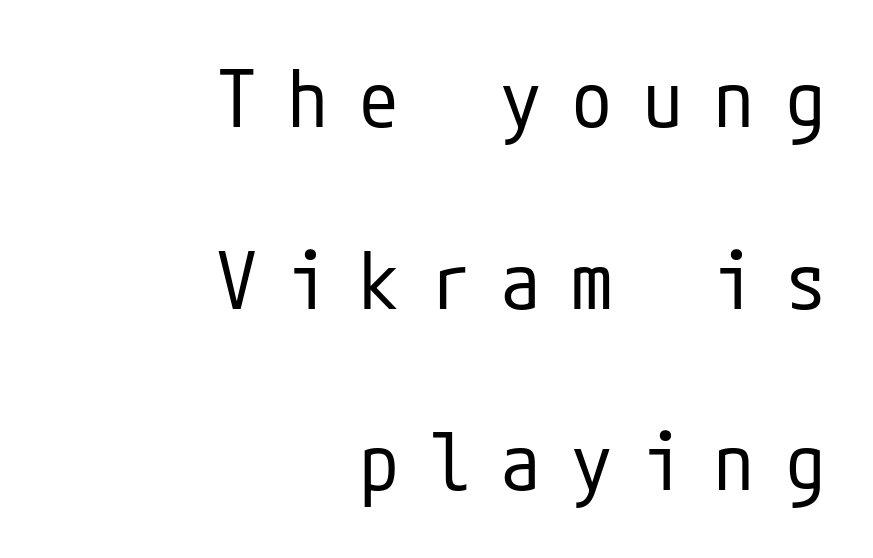
The type sits square on the baseline with zero lean. Which margin do the lines hug? The right one — the left edge is uneven. Descender tails drop into unmarked territory. Vertically, the passage feels expansive, rows floating well apart.
